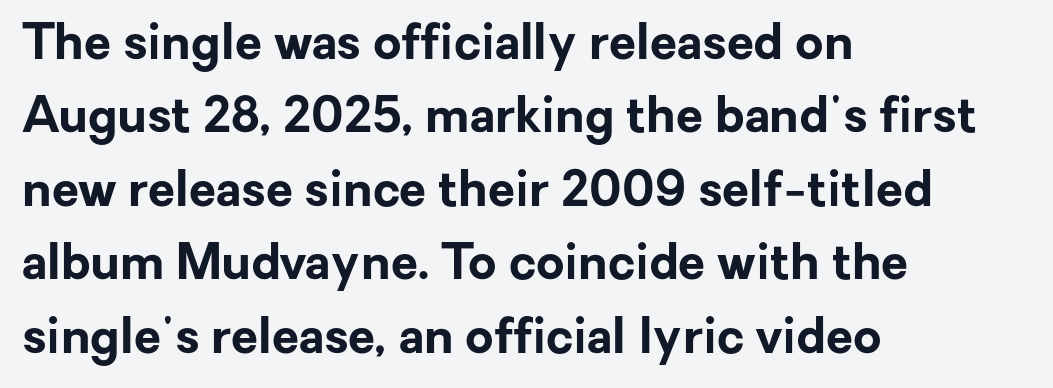
The image shows 49 px bold sans-serif type, upright; set left-aligned, normal line spacing (1.5x), normal letter spacing, not underlined; low stroke contrast and a medium x-height.
